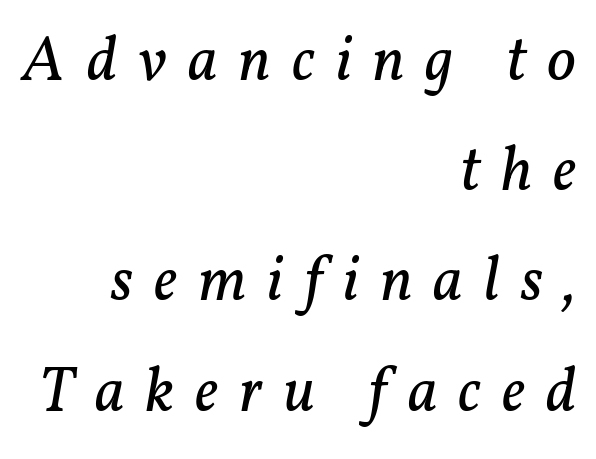
Q: Is the text bold? A: No.
Q: Is the text italic (slanted)? A: Yes, it leans right by about 11 degrees.
Q: Is the typeface a serif or a sans-serif typeface? A: Serif.
Q: Is the text underlined? A: No.
Q: How is the paragraph aligned? A: Right-aligned.
Q: Is the spacing between letters normal or unusually wide? A: Unusually wide.
Q: Width (condensed, normal, or wide)? A: Normal.
Q: Stroke contrast? A: Low.
Q: x-height? A: Medium.
Q: Monospaced? A: No.
